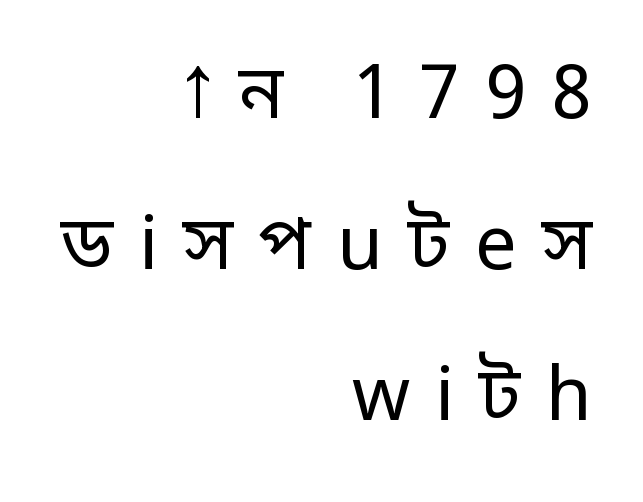
Here the designer chose a conventional face with non-uniform glyph widths. This sample is right-justified, so line beginnings fall wherever the words allow. The strokes carry an ordinary text weight at most. This is sans-serif lettering, the kind often seen on screens and signage.
